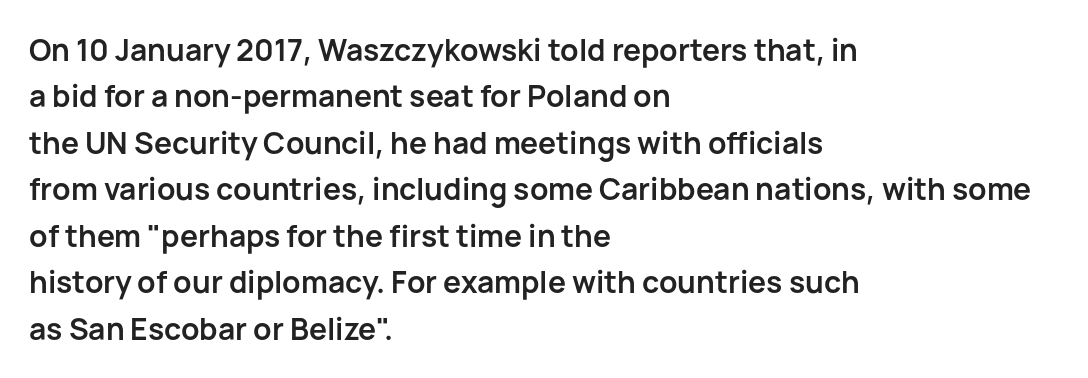
{"serif": "no", "italic": "no", "bold": "yes", "weight": "semibold", "width": "normal", "stroke_contrast": "low", "x_height": "medium", "monospaced": "no", "underline": "no", "align": "left", "line_spacing": "normal", "line_spacing_ratio": 1.55, "letter_spacing": "normal", "letter_spacing_em": 0.0, "glyph_px": 30}
